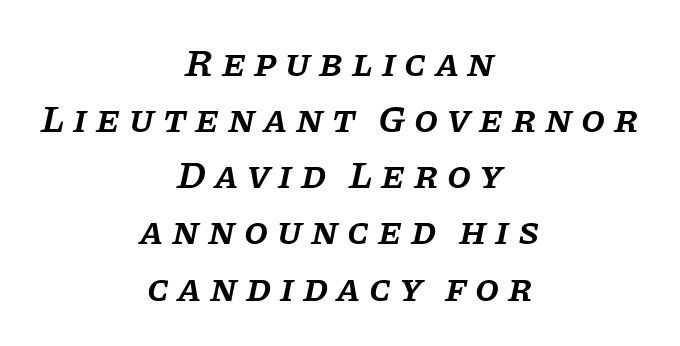
Q: Is the text bold? A: Semi-bold.
Q: Is the text italic (slanted)? A: Yes, it leans right by about 11 degrees.
Q: Is the typeface a serif or a sans-serif typeface? A: Serif.
Q: Is the text underlined? A: No.
Q: How is the paragraph aligned? A: Centered.
Q: Is the spacing between letters normal or unusually wide? A: Unusually wide.
Q: Is the spacing between lines tight, normal or loose? A: Normal.
Q: Width (condensed, normal, or wide)? A: Normal.
Q: Stroke contrast? A: Low.
Q: x-height? A: Large.
Q: Monospaced? A: No.
